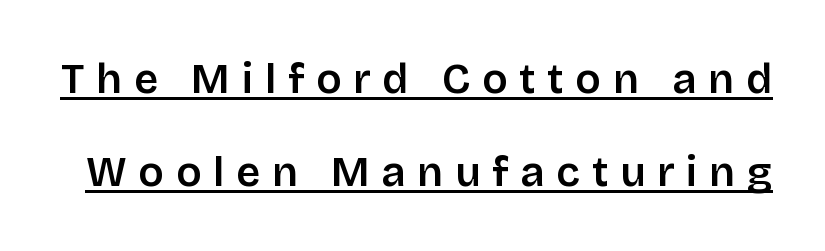
The image shows 42 px semibold sans-serif type, upright; set loose line spacing (2.21x), unusually wide letter spacing (+0.28 em), underlined; low stroke contrast and a large x-height.
